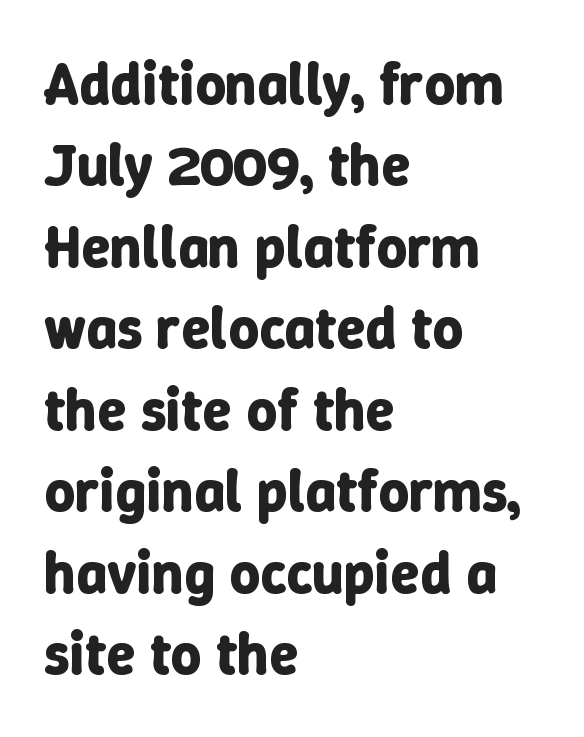
Q: Is the text bold? A: Yes.
Q: Is the text italic (slanted)? A: No, it is upright.
Q: Is the text underlined? A: No.
Q: How is the paragraph aligned? A: Left-aligned.
Q: Is the spacing between letters normal or unusually wide? A: Normal.
Q: Is the spacing between lines tight, normal or loose? A: Normal.
Q: Width (condensed, normal, or wide)? A: Normal.
Q: Stroke contrast? A: Low.
Q: x-height? A: Medium.
Q: Monospaced? A: No.
